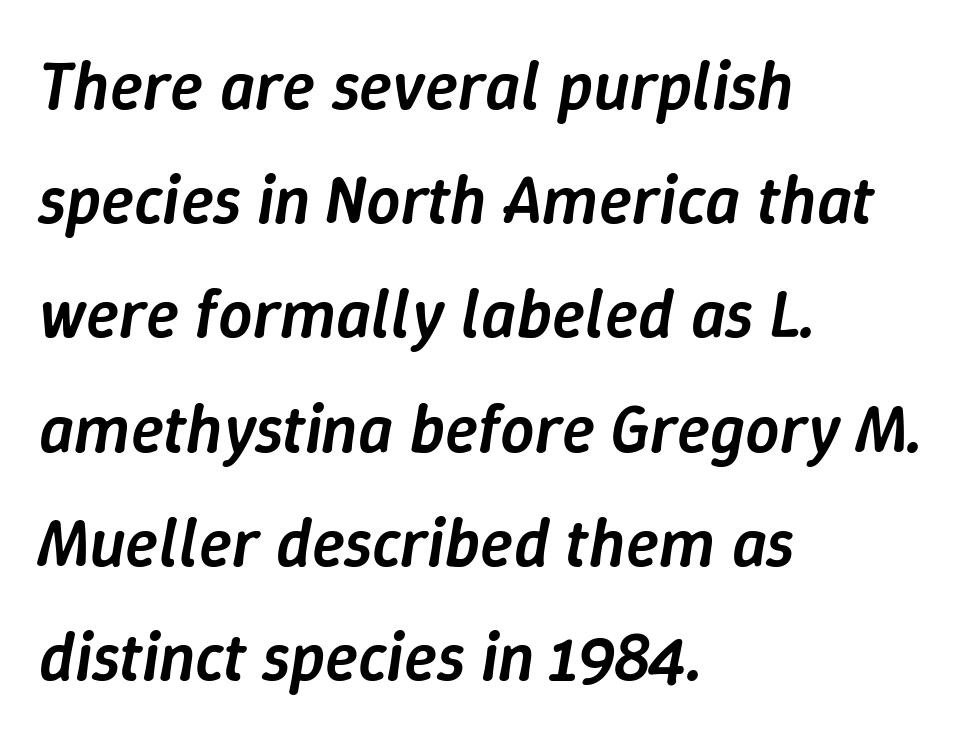
In terms of letterspacing, this is plain default setting. Type without underlining. Line spacing here is normal. The strokes are fattened partway — semibold, not bold. A typesetter would mark this as italic. Compared with a centered layout, this one pins lines to the left instead.
